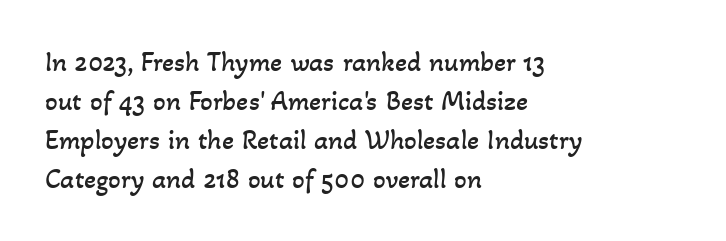
{"bold": "no", "weight": "regular", "width": "normal", "stroke_contrast": "low", "x_height": "small", "monospaced": "no", "underline": "no", "align": "left", "line_spacing": "normal", "line_spacing_ratio": 1.39, "letter_spacing": "normal", "letter_spacing_em": 0.0, "glyph_px": 28}
